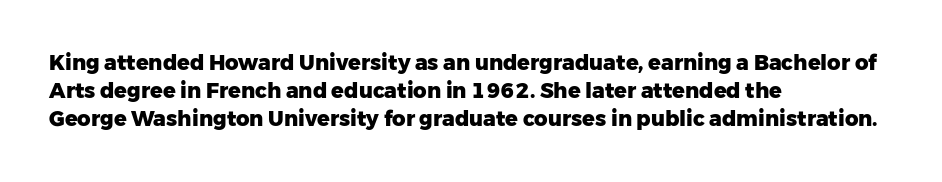
The image shows 21 px bold type, upright; set left-aligned, normal line spacing (1.34x), normal letter spacing, not underlined.
